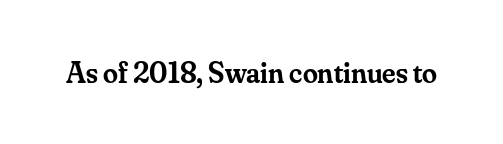
{"serif": "yes", "italic": "no", "bold": "semi", "weight": "semibold", "width": "normal", "stroke_contrast": "medium", "x_height": "small", "monospaced": "no", "underline": "no", "letter_spacing": "normal", "letter_spacing_em": 0.0, "glyph_px": 30}
